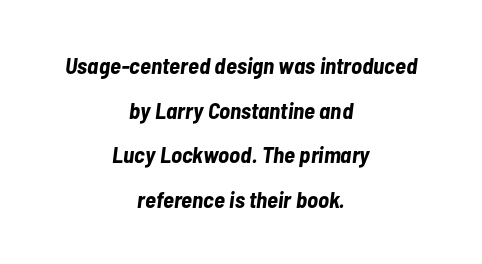
In terms of weight, the rendering is a true, heavy bold. Successive baselines arrive slowly, with a big drop between each. Students, note that the glyphs here touch the page at normal intervals. Notice how the stems are inclined rather than vertical — that's the hallmark of italics. The zone under the glyphs is completely vacant. The lines are quadded center.
